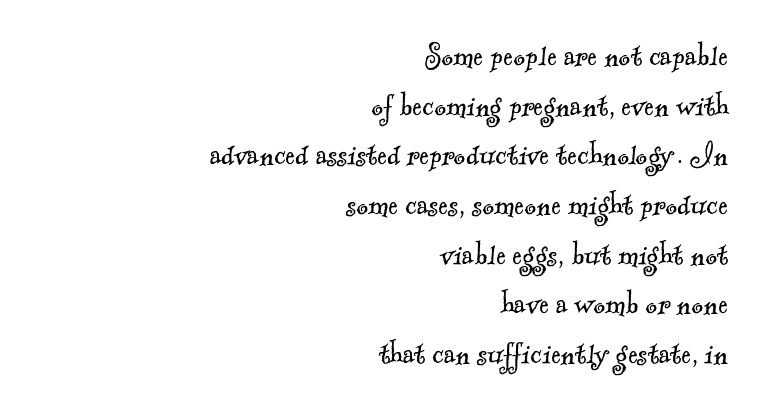
Q: Is the text bold? A: No.
Q: Is the typeface a serif or a sans-serif typeface? A: Serif.
Q: Is the text underlined? A: No.
Q: How is the paragraph aligned? A: Right-aligned.
Q: Is the spacing between letters normal or unusually wide? A: Normal.
Q: Is the spacing between lines tight, normal or loose? A: Normal.
Q: Width (condensed, normal, or wide)? A: Normal.
Q: x-height? A: Small.
Q: Monospaced? A: No.
